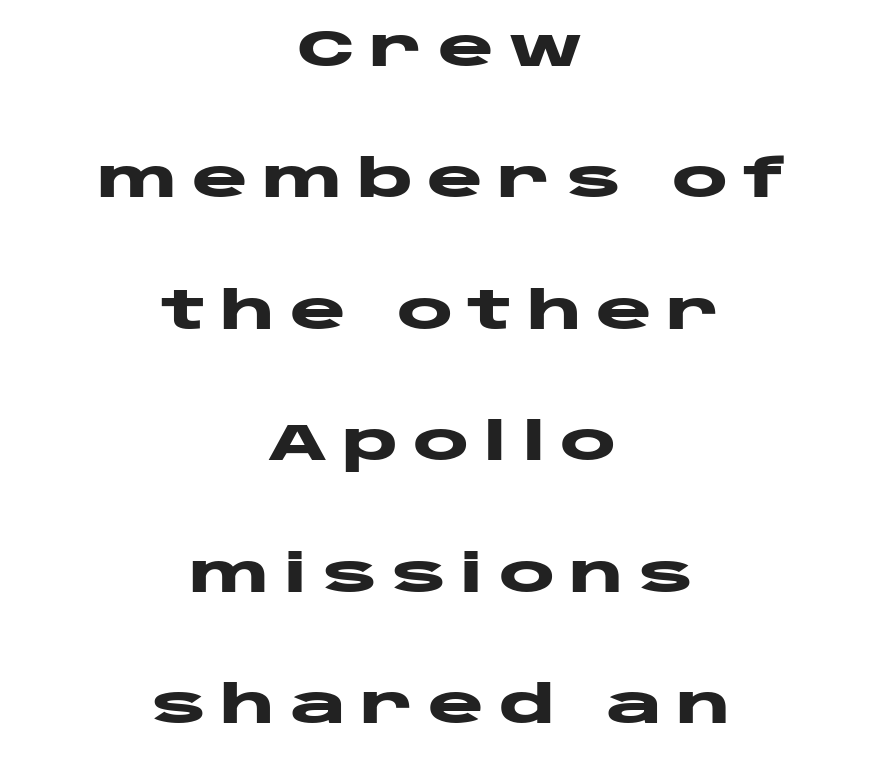
The rendering inserts visible extra space after every character. These lines are composed in type without serifs. This sample has the flowing, uneven cadence of proportional lettering. Horizontally, the lines are justified to the midpoint only. Italic? Not at all — the glyphs are vertical.
